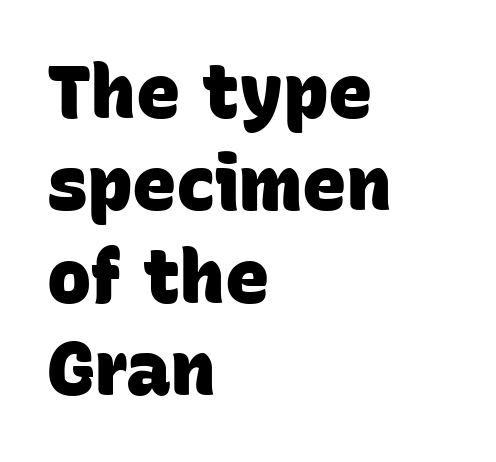
Compared with typical body copy, the letter spacing here is the same. Check the space under the baseline: it is left empty. Does the leading feel generous? No, just average. Chunky letters — that's bold for sure. Horizontal alignment here is leftward, the default for most running prose. Is this a fixed-width face? No — the glyphs have proportional, varying widths.
